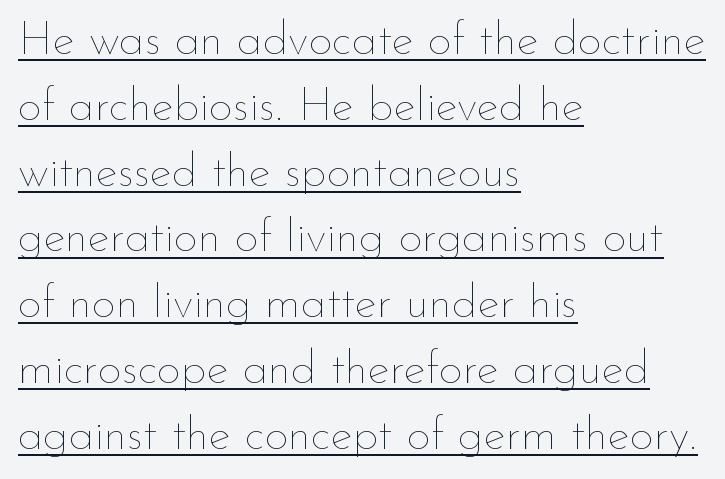
{"italic": "no", "bold": "no", "weight": "thin", "width": "normal", "stroke_contrast": "low", "x_height": "small", "monospaced": "no", "underline": "yes", "align": "left", "line_spacing": "normal", "line_spacing_ratio": 1.4, "letter_spacing": "normal", "letter_spacing_em": 0.0, "glyph_px": 47}
